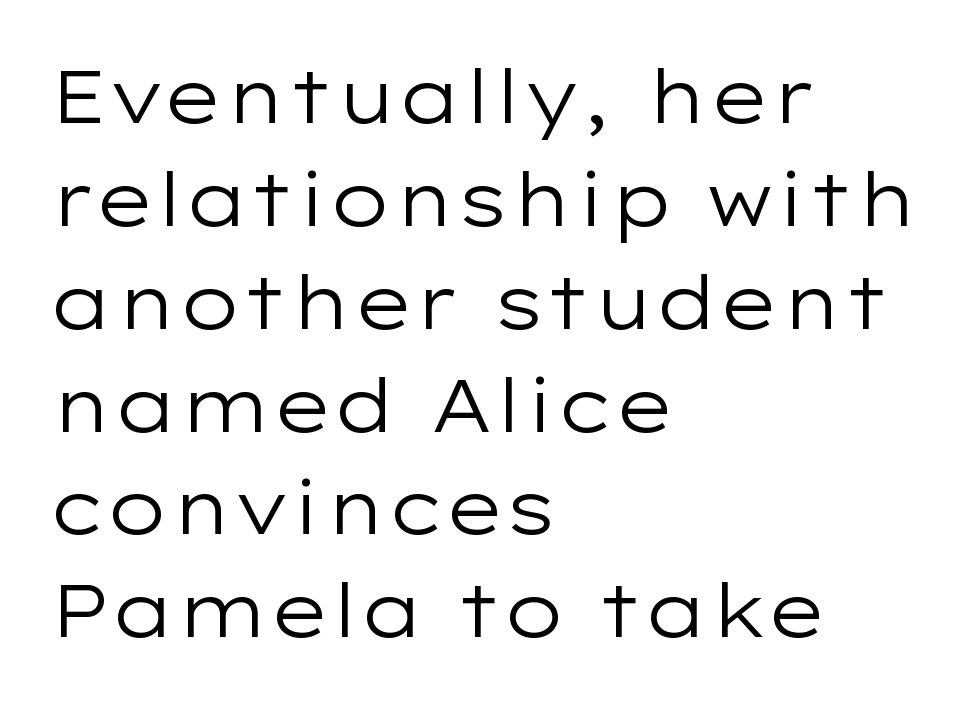
Compared with typical paragraphs, the rows here are spaced about the same. Short note: letters normally spaced. A student would call this left alignment; a typographer would say flush left, rag right. In terms of letterform style, serifs are entirely absent. The letters stand straight up with perfectly vertical stems.
